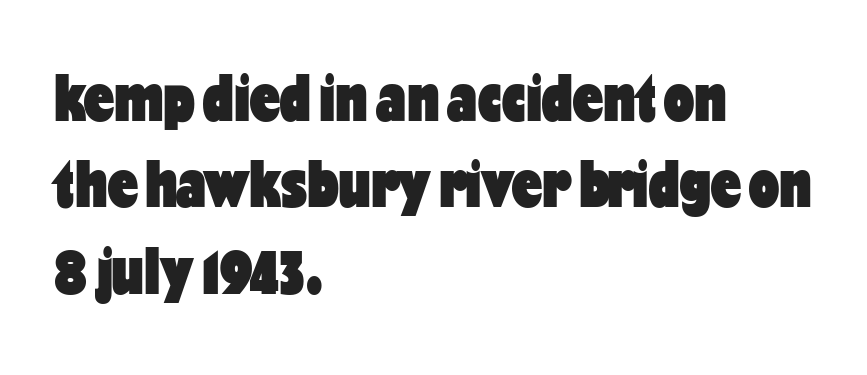
The image shows 67 px heavy, condensed sans-serif type, upright; set left-aligned, normal line spacing (1.29x), normal letter spacing, not underlined; low stroke contrast and a medium x-height.
